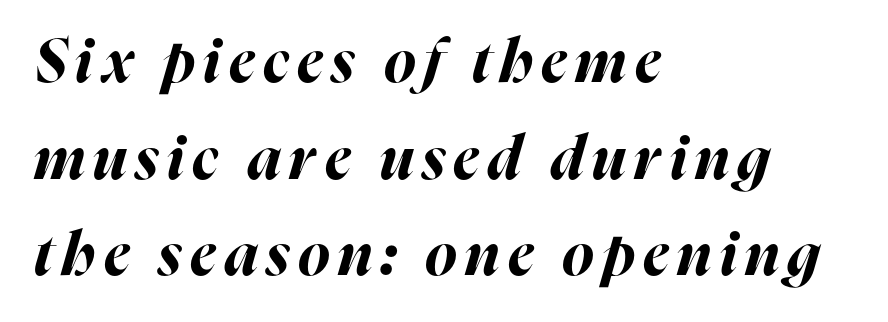
{"italic": "yes", "lean": "right", "slant_degrees": 16, "bold": "yes", "weight": "bold", "width": "normal", "stroke_contrast": "high", "x_height": "medium", "monospaced": "no", "underline": "no", "align": "left", "line_spacing": "normal", "line_spacing_ratio": 1.61, "glyph_px": 60}
